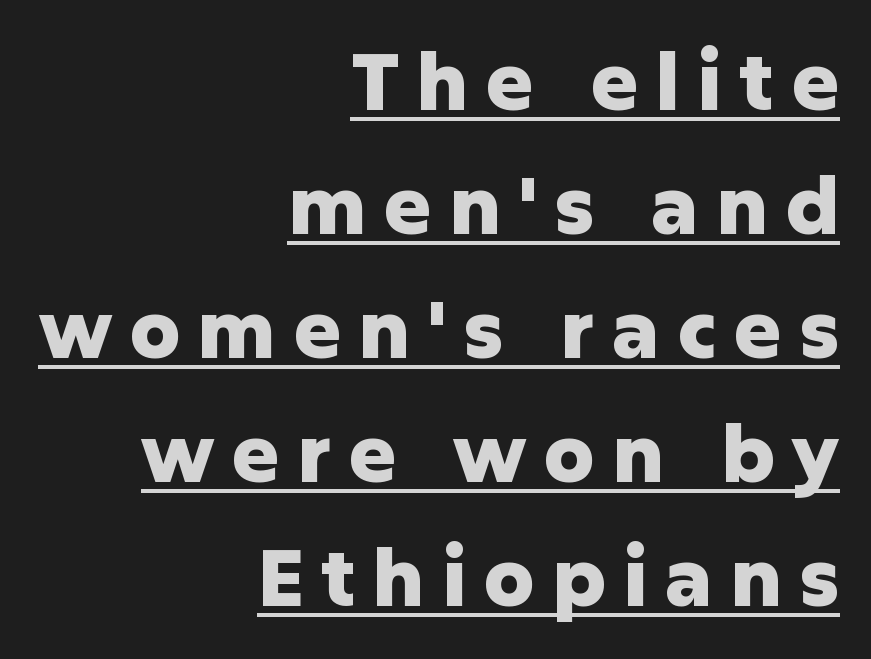
The image shows 80 px heavy sans-serif type, upright; set right-aligned, normal line spacing (1.55x), unusually wide letter spacing (+0.21 em), underlined; low stroke contrast and a medium x-height.
